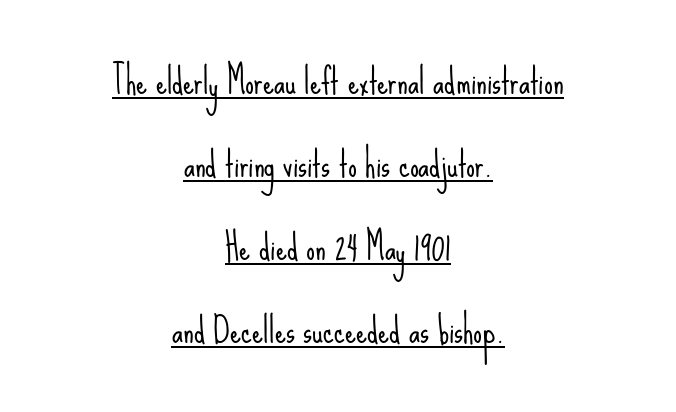
One glance says open: line gaps are wider than usual. These lines are centered, leaving both edges ragged. A baseline rule has been typeset under these characters. Standard letterfit; no display-style spreading of the glyphs. This reads as an unemphasized weight, regular at the heaviest. Here the designer chose a conventional face with non-uniform glyph widths.
